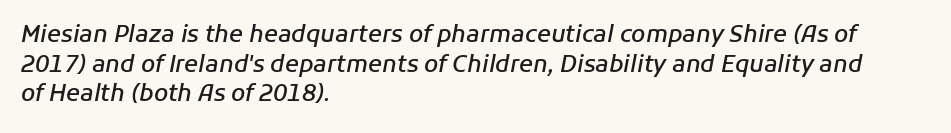
{"italic": "yes", "lean": "right", "slant_degrees": 11, "bold": "semi", "underline": "no", "align": "left", "line_spacing": "normal", "line_spacing_ratio": 1.29, "letter_spacing": "normal", "letter_spacing_em": 0.0, "glyph_px": 23}
